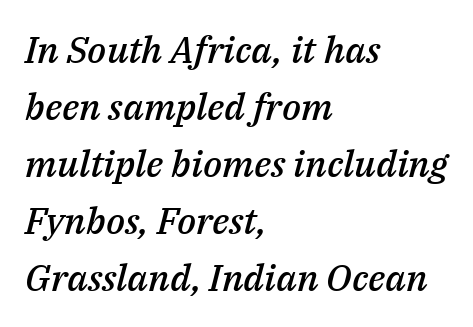
{"italic": "yes", "lean": "right", "slant_degrees": 14, "bold": "semi", "weight": "semibold", "width": "normal", "stroke_contrast": "medium", "x_height": "medium", "monospaced": "no", "underline": "no", "align": "left", "line_spacing": "normal", "line_spacing_ratio": 1.54, "letter_spacing": "normal", "letter_spacing_em": 0.0, "glyph_px": 37}
